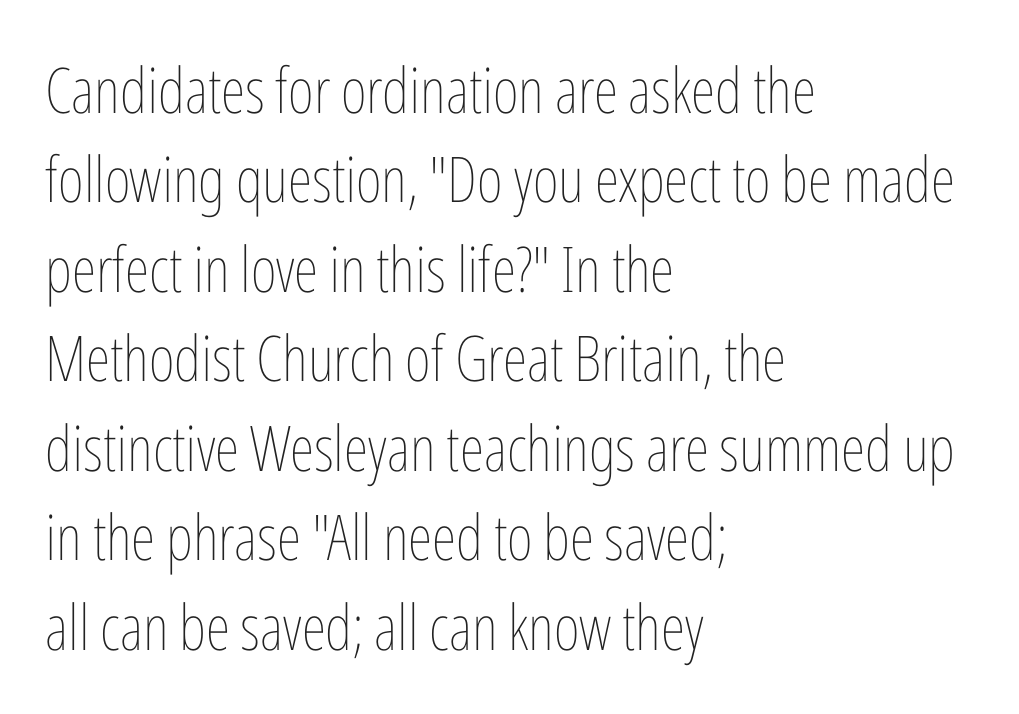
{"italic": "no", "bold": "no", "weight": "thin", "width": "condensed", "stroke_contrast": "low", "x_height": "medium", "monospaced": "no", "underline": "no", "align": "left", "line_spacing": "normal", "line_spacing_ratio": 1.42, "letter_spacing": "normal", "letter_spacing_em": 0.0, "glyph_px": 63}
